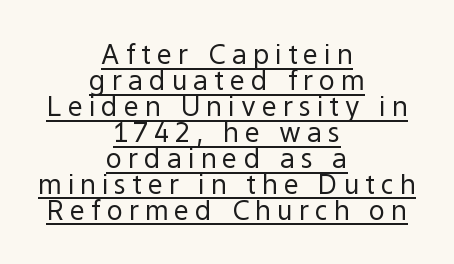
Q: Is the text bold? A: No.
Q: Is the text italic (slanted)? A: No, it is upright.
Q: Is the text underlined? A: Yes.
Q: How is the paragraph aligned? A: Centered.
Q: Is the spacing between letters normal or unusually wide? A: Unusually wide.
Q: Is the spacing between lines tight, normal or loose? A: Tight.
